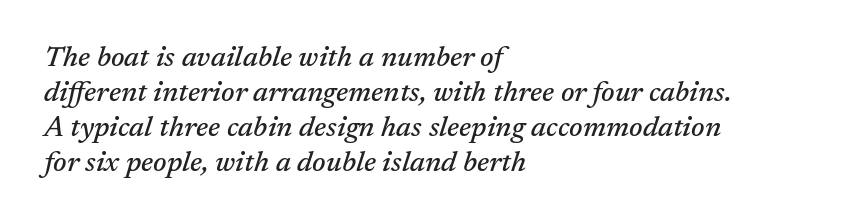
The image shows 29 px serif type, italic (leaning right); set left-aligned, line spacing 1.21x, normal letter spacing, not underlined; medium stroke contrast and a medium x-height.
